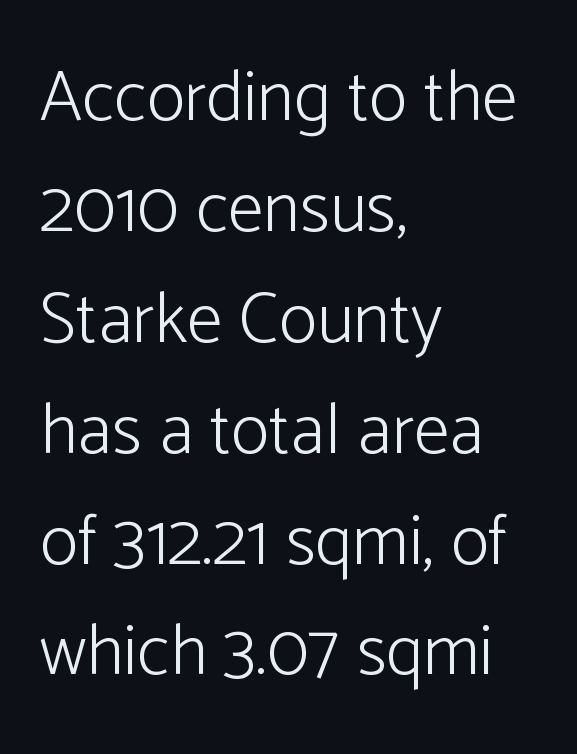
Q: Is the text bold? A: No.
Q: Is the text italic (slanted)? A: No, it is upright.
Q: Is the typeface a serif or a sans-serif typeface? A: Sans-serif.
Q: Is the text underlined? A: No.
Q: How is the paragraph aligned? A: Left-aligned.
Q: Is the spacing between letters normal or unusually wide? A: Normal.
Q: Is the spacing between lines tight, normal or loose? A: Normal.
Q: Width (condensed, normal, or wide)? A: Normal.
Q: Stroke contrast? A: Low.
Q: x-height? A: Medium.
Q: Monospaced? A: No.
